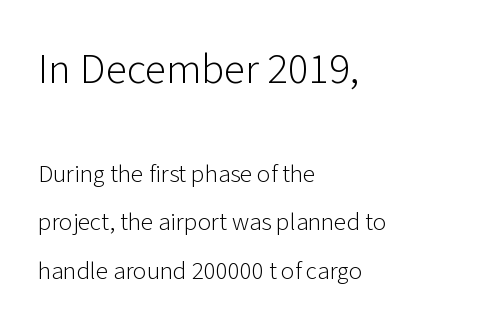
Q: Is the text bold? A: No.
Q: Is the text italic (slanted)? A: No, it is upright.
Q: Is the typeface a serif or a sans-serif typeface? A: Sans-serif.
Q: Is the text underlined? A: No.
Q: How is the paragraph aligned? A: Left-aligned.
Q: Is the spacing between letters normal or unusually wide? A: Normal.
Q: Is the spacing between lines tight, normal or loose? A: Loose.
Q: Which block of text is set in a larger size, the first (top) or the second (bottom)? A: The first (top) one.
Q: Width (condensed, normal, or wide)? A: Normal.
Q: Stroke contrast? A: Low.
Q: x-height? A: Medium.
Q: Monospaced? A: No.
